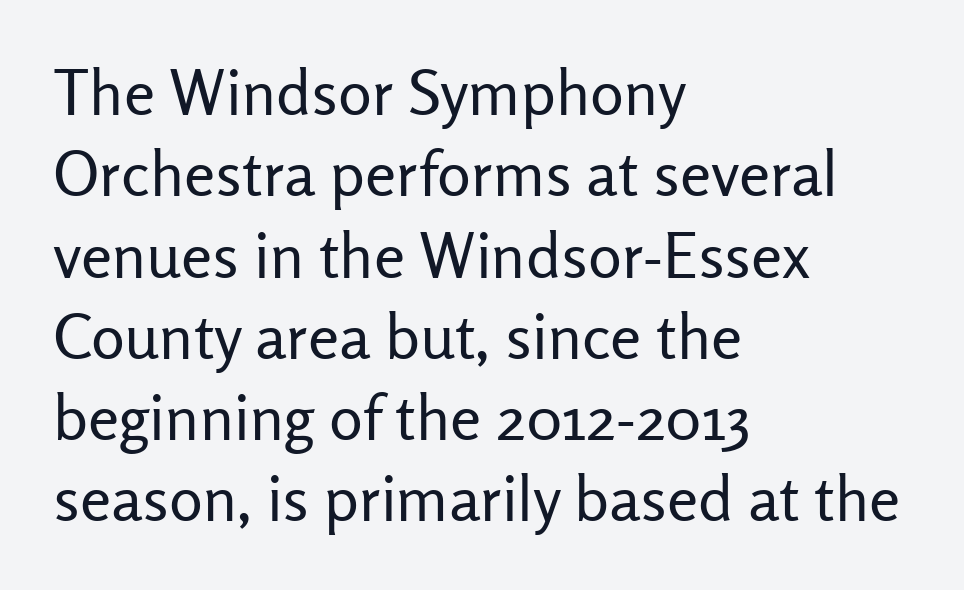
Q: Is the text bold? A: No.
Q: Is the text italic (slanted)? A: No, it is upright.
Q: Is the typeface a serif or a sans-serif typeface? A: Sans-serif.
Q: Is the text underlined? A: No.
Q: How is the paragraph aligned? A: Left-aligned.
Q: Is the spacing between letters normal or unusually wide? A: Normal.
Q: Is the spacing between lines tight, normal or loose? A: Normal.
Q: Width (condensed, normal, or wide)? A: Normal.
Q: Stroke contrast? A: Low.
Q: x-height? A: Medium.
Q: Monospaced? A: No.
